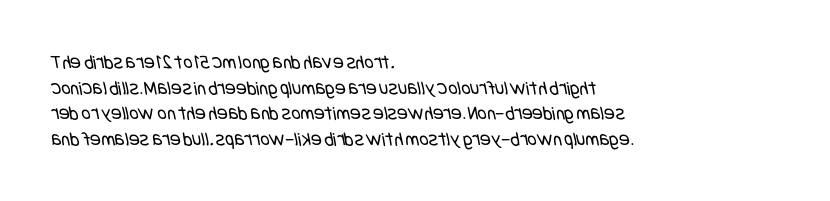
Q: Is the text bold? A: No.
Q: Is the text underlined? A: No.
Q: How is the paragraph aligned? A: Left-aligned.
Q: Is the spacing between letters normal or unusually wide? A: Normal.
Q: Is the spacing between lines tight, normal or loose? A: Normal.
